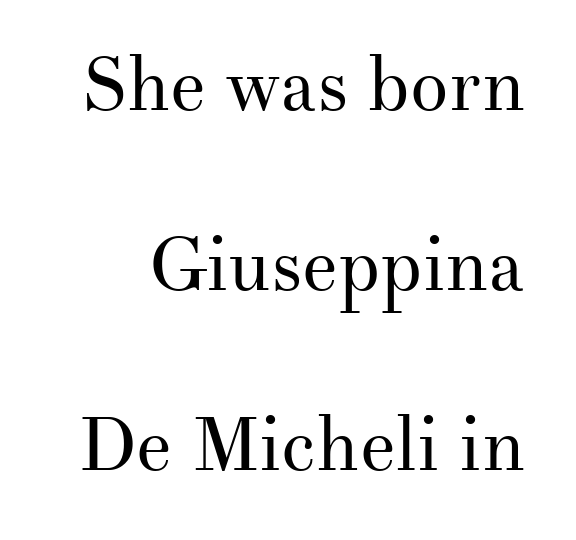
Notice how the stems are strictly vertical — no italics here. The gaps between neighbouring characters are ordinary and unremarkable. The face used here is seriffed, in the tradition of book romans. The face used here is proportionally spaced, like ordinary book or web type.
